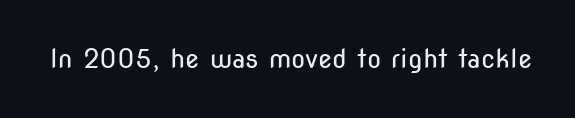
A roman cut, with each character standing at attention. Decoration check: the copy has no underline. The gaps between neighbouring characters are ordinary and unremarkable. Bold? No — there's no thickening of the strokes.
